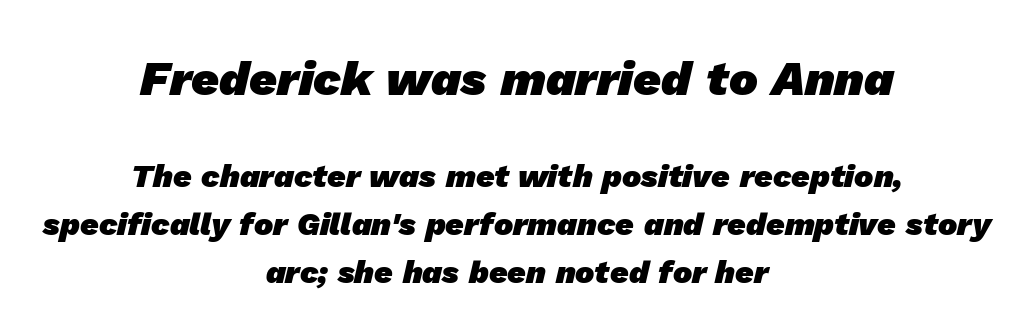
Q: Is the text bold? A: Yes.
Q: Is the typeface a serif or a sans-serif typeface? A: Sans-serif.
Q: Is the text underlined? A: No.
Q: How is the paragraph aligned? A: Centered.
Q: Is the spacing between letters normal or unusually wide? A: Normal.
Q: Is the spacing between lines tight, normal or loose? A: Normal.
Q: Which block of text is set in a larger size, the first (top) or the second (bottom)? A: The first (top) one.
Q: Width (condensed, normal, or wide)? A: Normal.
Q: Stroke contrast? A: Low.
Q: x-height? A: Medium.
Q: Monospaced? A: No.
